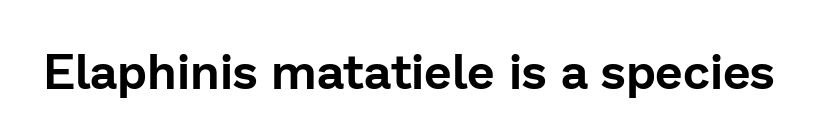
Q: Is the text italic (slanted)? A: No, it is upright.
Q: Is the typeface a serif or a sans-serif typeface? A: Sans-serif.
Q: Is the text underlined? A: No.
Q: Is the spacing between letters normal or unusually wide? A: Normal.
Q: Width (condensed, normal, or wide)? A: Normal.
Q: Stroke contrast? A: Low.
Q: x-height? A: Medium.
Q: Monospaced? A: No.
